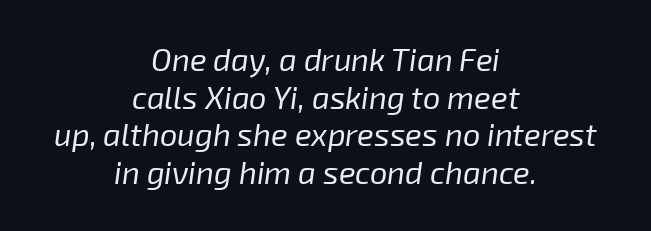
This sample uses plain, unmodified letter spacing. Weight: in the light-to-regular range. Just letters on the line, the space beneath them empty. It's the slanting kind of type. Centered paragraph, ragged on both sides. Note the varied advance widths — an 'i' is clearly narrower than an 'm'.
